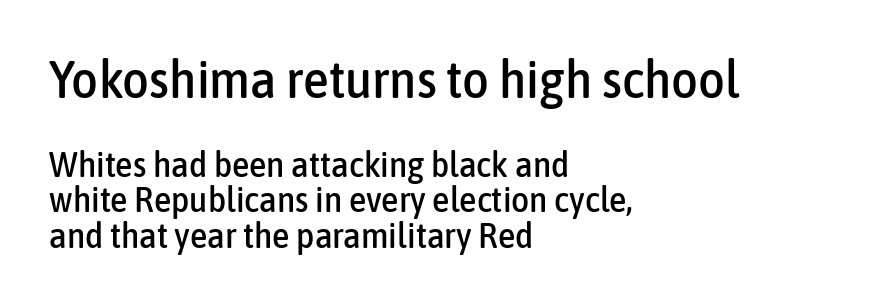
The axis of the letterforms is exactly vertical. The letters advance in unequal steps, a hallmark of proportional type. Font category for this specimen: sans-serif. Glyph-to-glyph distance matches everyday printed text. Size contrast runs from large at the top to small at the bottom.
